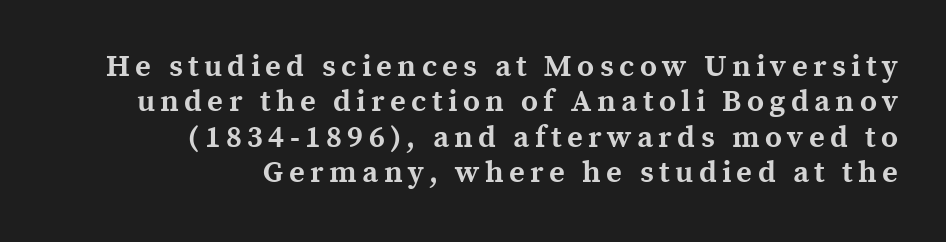
The image shows 30 px bold serif type, upright; set right-aligned, line spacing 1.18x, not underlined; a medium x-height.
